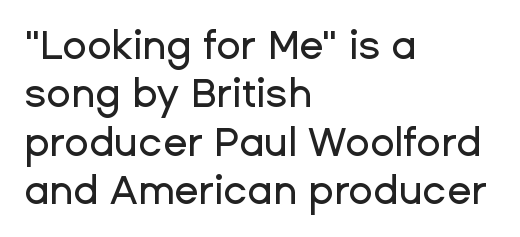
{"serif": "no", "italic": "no", "width": "normal", "stroke_contrast": "low", "x_height": "medium", "monospaced": "no", "underline": "no", "align": "left", "line_spacing_ratio": 1.21, "letter_spacing": "normal", "letter_spacing_em": 0.0, "glyph_px": 40}
